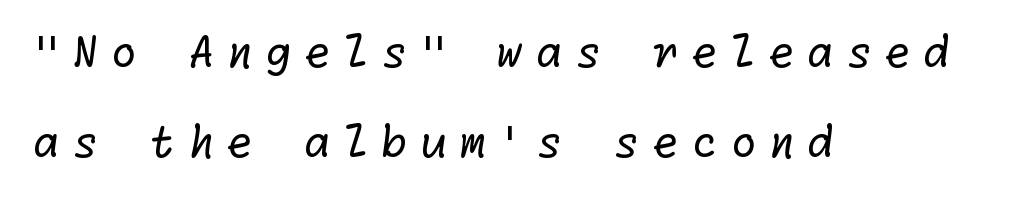
Think standard paragraph weight, or any step lighter than that. This is sans-serif lettering, the kind often seen on screens and signage. The passage is arranged the way most books set body copy — flush left. Honestly, the rows look like they've been pulled way apart.
